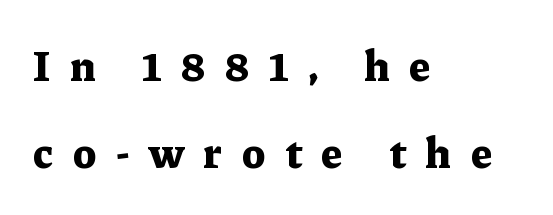
The image shows 43 px bold serif type, upright; set left-aligned, loose line spacing (2.02x), unusually wide letter spacing (+0.45 em), not underlined; low stroke contrast and a medium x-height.
